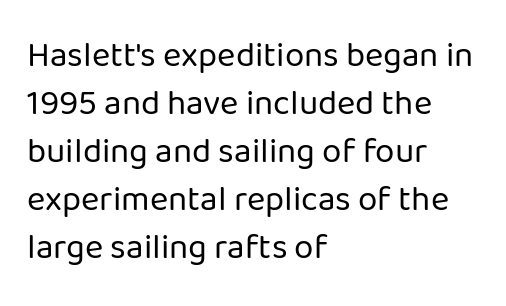
The image shows 35 px regular-weight sans-serif type, upright; set left-aligned, normal line spacing (1.37x), normal letter spacing, not underlined; low stroke contrast and a medium x-height.
